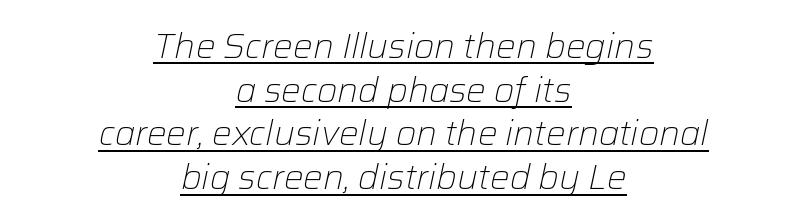
Horizontal bands of white between lines are of average thickness. The rendering positions every line midway between the sides. A quiet, ordinary-to-light weight characterises the typeface. Every character sits at an angle, as italics do.
